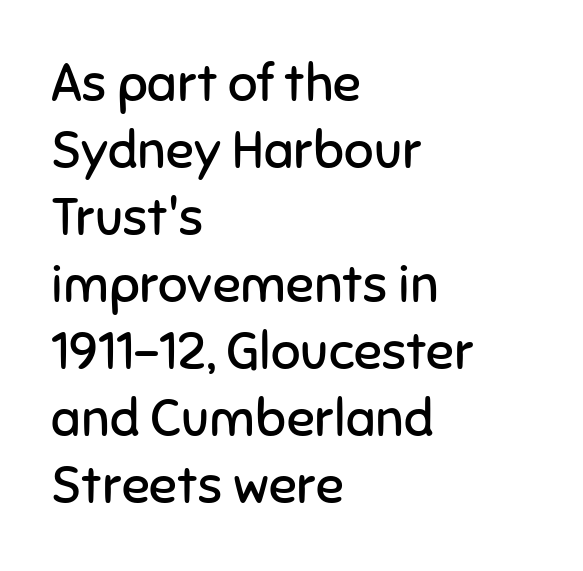
{"serif": "no", "italic": "no", "bold": "no", "weight": "regular", "width": "normal", "stroke_contrast": "low", "x_height": "medium", "monospaced": "no", "underline": "no", "align": "left", "line_spacing": "normal", "line_spacing_ratio": 1.29, "letter_spacing": "normal", "letter_spacing_em": 0.0, "glyph_px": 52}
